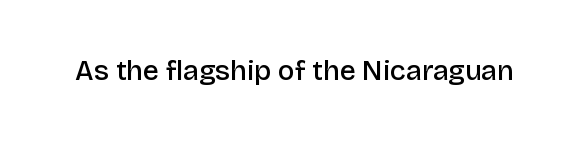
Q: Is the text bold? A: Semi-bold.
Q: Is the text italic (slanted)? A: No, it is upright.
Q: Is the typeface a serif or a sans-serif typeface? A: Sans-serif.
Q: Is the text underlined? A: No.
Q: Is the spacing between letters normal or unusually wide? A: Normal.
Q: Width (condensed, normal, or wide)? A: Normal.
Q: Stroke contrast? A: Low.
Q: x-height? A: Large.
Q: Monospaced? A: No.
